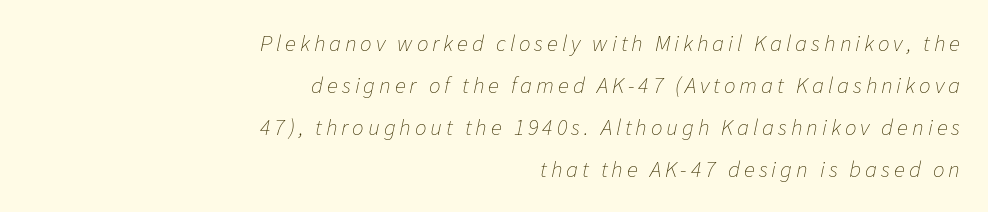
Yep, that's italic — everything's leaning. Unmarked baselines from the first word to the last. No extra ink here — the face is not bold. Is the block centered? No — it sits flush against the right margin.
